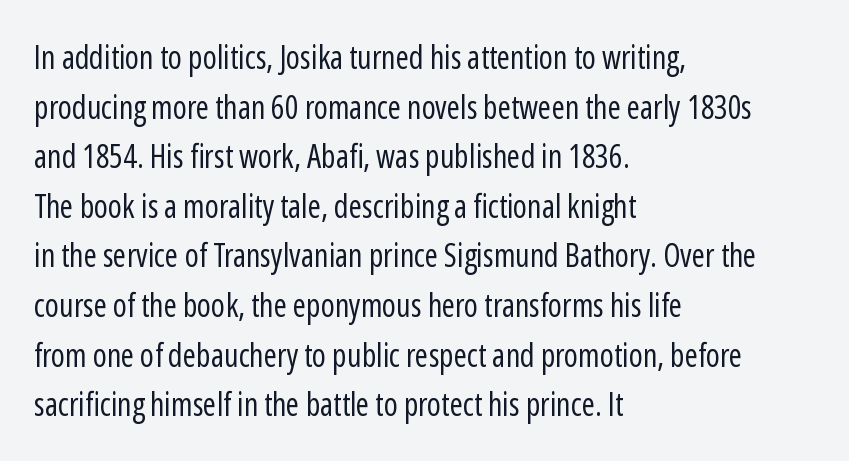
{"serif": "no", "italic": "no", "bold": "no", "weight": "regular", "width": "condensed", "stroke_contrast": "low", "x_height": "medium", "monospaced": "no", "underline": "no", "align": "left", "line_spacing": "normal", "line_spacing_ratio": 1.55, "letter_spacing": "normal", "letter_spacing_em": 0.0, "glyph_px": 32}
